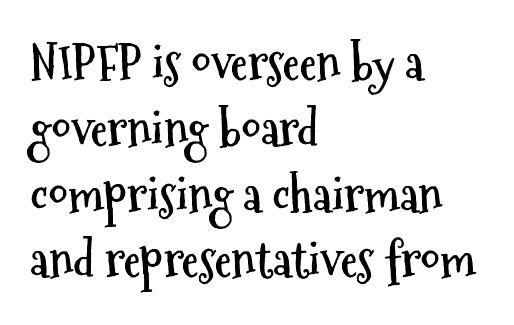
Q: Is the text bold? A: Yes.
Q: Is the text italic (slanted)? A: No, it is upright.
Q: Is the typeface a serif or a sans-serif typeface? A: Sans-serif.
Q: Is the text underlined? A: No.
Q: How is the paragraph aligned? A: Left-aligned.
Q: Is the spacing between letters normal or unusually wide? A: Normal.
Q: Is the spacing between lines tight, normal or loose? A: Normal.
Q: Width (condensed, normal, or wide)? A: Condensed.
Q: Stroke contrast? A: Medium.
Q: x-height? A: Medium.
Q: Monospaced? A: No.
